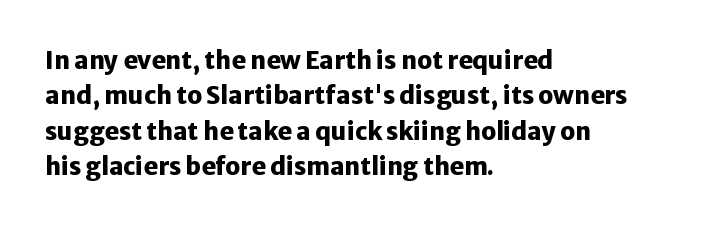
Q: Is the text bold? A: Yes.
Q: Is the text italic (slanted)? A: No, it is upright.
Q: Is the text underlined? A: No.
Q: How is the paragraph aligned? A: Left-aligned.
Q: Is the spacing between letters normal or unusually wide? A: Normal.
Q: Is the spacing between lines tight, normal or loose? A: Normal.
